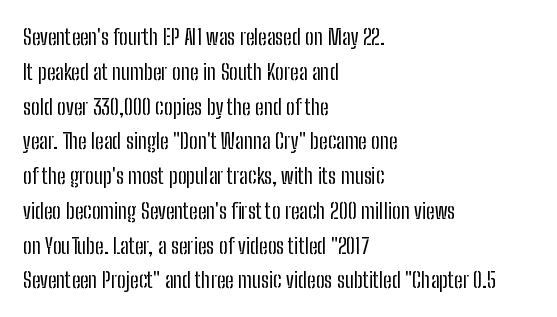
Q: Is the text bold? A: No.
Q: Is the text italic (slanted)? A: No, it is upright.
Q: Is the text underlined? A: No.
Q: How is the paragraph aligned? A: Left-aligned.
Q: Is the spacing between letters normal or unusually wide? A: Normal.
Q: Is the spacing between lines tight, normal or loose? A: Normal.
